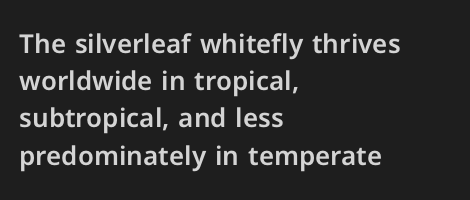
{"italic": "no", "underline": "no", "align": "left", "line_spacing": "normal", "line_spacing_ratio": 1.43, "letter_spacing": "normal", "letter_spacing_em": 0.0, "glyph_px": 26}
